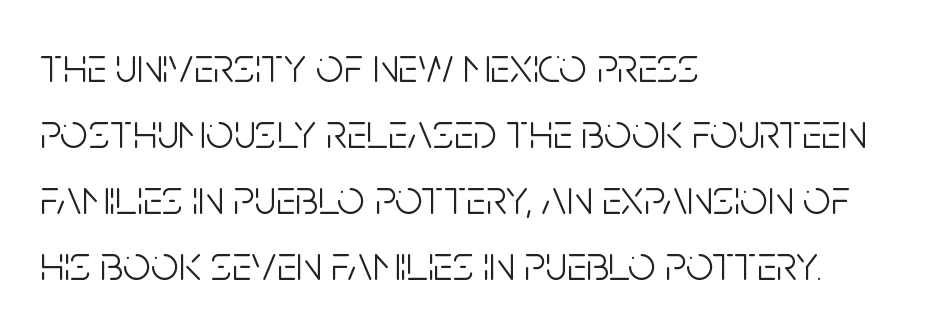
The image shows 49 px light, condensed sans-serif type, upright; set left-aligned, normal line spacing (1.35x), normal letter spacing, not underlined; low stroke contrast and a large x-height.
